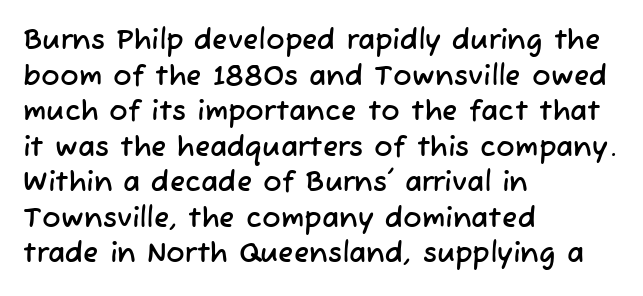
The image shows 28 px sans-serif type; set left-aligned, normal line spacing (1.27x), normal letter spacing, not underlined; low stroke contrast and a medium x-height.
